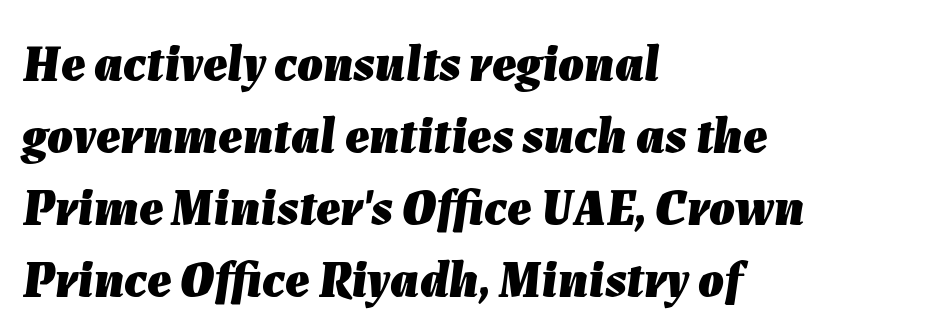
Caption: standard tracking, unaltered. There's an unmistakable incline to the writing here. The lines sit at an ordinary, default distance from one another. The zone under the glyphs is completely vacant. If you drew a ruler down the left edge, every line would touch it. Pretty heavy lettering here — definitely bold.
